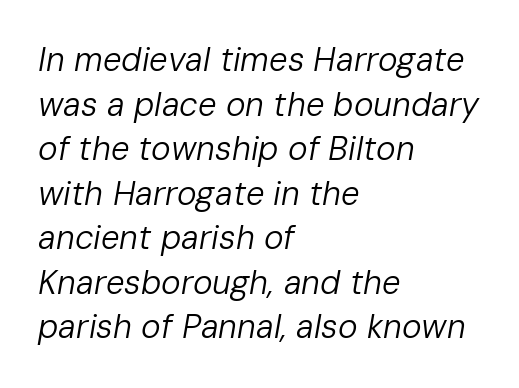
The image shows 33 px regular-weight type, italic (leaning right); set left-aligned, normal line spacing (1.35x), normal letter spacing, not underlined; low stroke contrast and a medium x-height.
